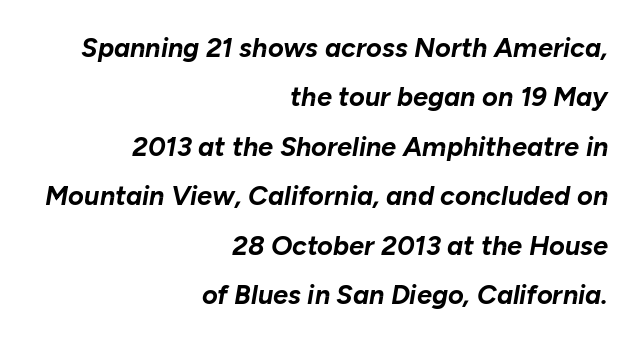
{"italic": "yes", "lean": "right", "slant_degrees": 10, "bold": "yes", "underline": "no", "align": "right", "line_spacing_ratio": 1.83, "letter_spacing": "normal", "letter_spacing_em": 0.0, "glyph_px": 27}
